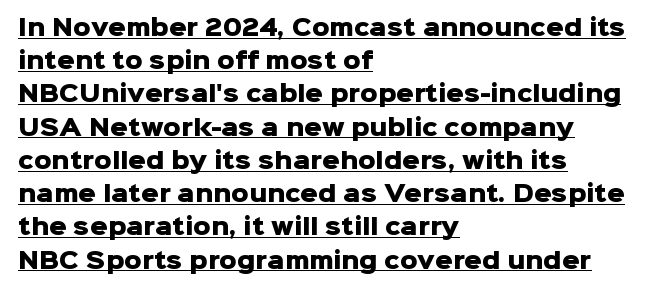
Q: Is the text bold? A: Yes.
Q: Is the text italic (slanted)? A: No, it is upright.
Q: Is the text underlined? A: Yes.
Q: How is the paragraph aligned? A: Left-aligned.
Q: Is the spacing between letters normal or unusually wide? A: Normal.
Q: Is the spacing between lines tight, normal or loose? A: Normal.
